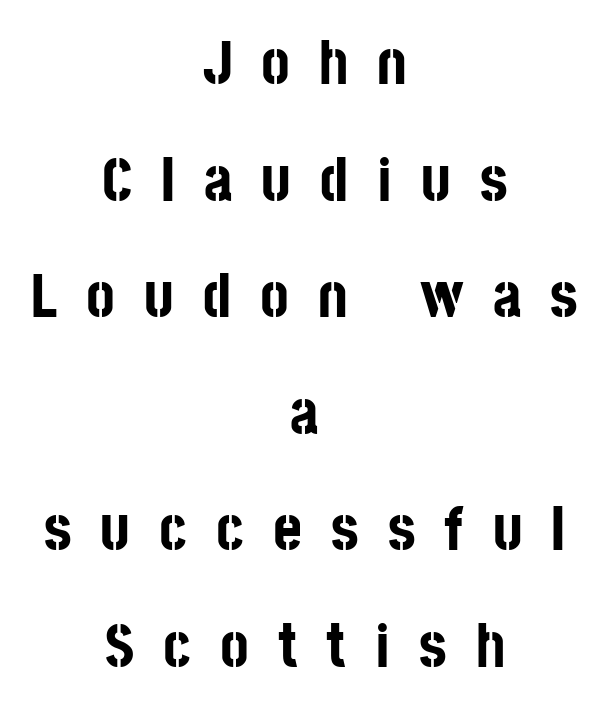
Q: Is the text bold? A: Yes.
Q: Is the text italic (slanted)? A: No, it is upright.
Q: Is the typeface a serif or a sans-serif typeface? A: Sans-serif.
Q: Is the text underlined? A: No.
Q: How is the paragraph aligned? A: Centered.
Q: Is the spacing between letters normal or unusually wide? A: Unusually wide.
Q: Width (condensed, normal, or wide)? A: Condensed.
Q: Stroke contrast? A: Low.
Q: x-height? A: Large.
Q: Monospaced? A: No.
